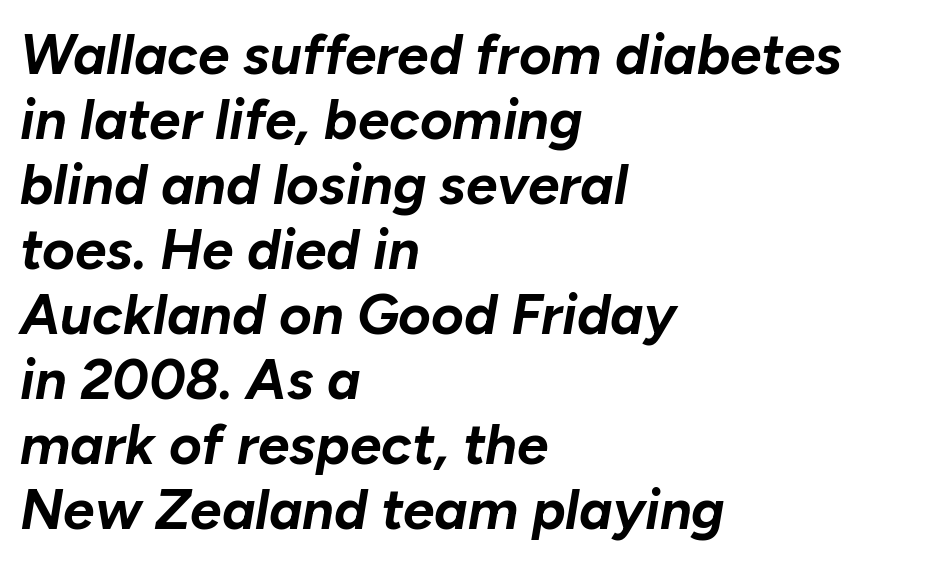
{"italic": "yes", "lean": "right", "slant_degrees": 10, "bold": "yes", "weight": "bold", "width": "normal", "stroke_contrast": "low", "x_height": "medium", "monospaced": "no", "underline": "no", "align": "left", "line_spacing_ratio": 1.16, "letter_spacing": "normal", "letter_spacing_em": 0.0, "glyph_px": 56}
